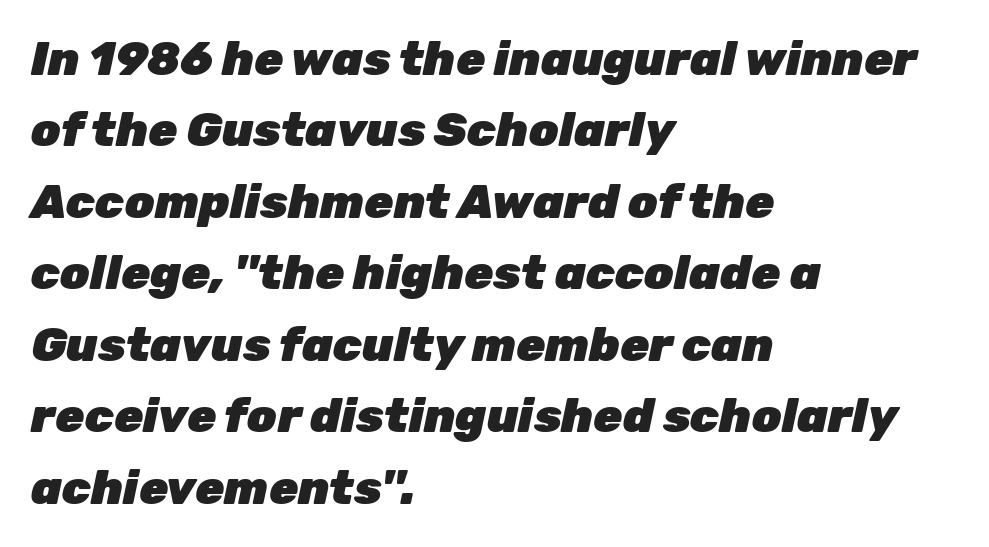
{"italic": "yes", "lean": "right", "slant_degrees": 12, "bold": "yes", "weight": "heavy", "width": "normal", "stroke_contrast": "low", "x_height": "medium", "monospaced": "no", "underline": "no", "align": "left", "line_spacing": "normal", "line_spacing_ratio": 1.52, "letter_spacing": "normal", "letter_spacing_em": 0.0, "glyph_px": 47}
